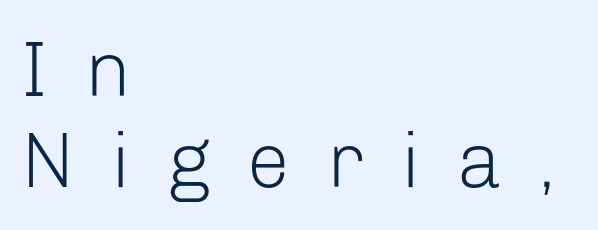
Q: Is the text bold? A: No.
Q: Is the text italic (slanted)? A: No, it is upright.
Q: Is the typeface a serif or a sans-serif typeface? A: Sans-serif.
Q: Is the text underlined? A: No.
Q: How is the paragraph aligned? A: Left-aligned.
Q: Is the spacing between letters normal or unusually wide? A: Unusually wide.
Q: Width (condensed, normal, or wide)? A: Normal.
Q: Stroke contrast? A: Low.
Q: x-height? A: Medium.
Q: Monospaced? A: No.
